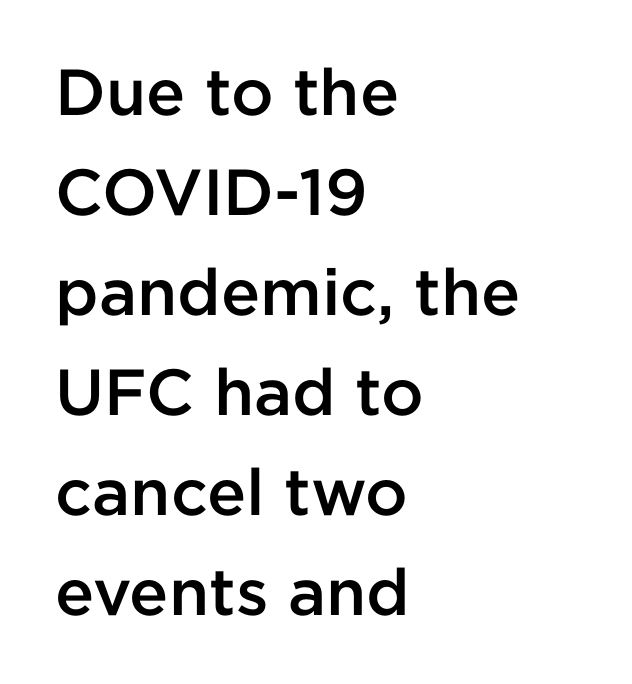
{"serif": "no", "italic": "no", "bold": "semi", "weight": "semibold", "width": "normal", "stroke_contrast": "low", "x_height": "medium", "monospaced": "no", "underline": "no", "align": "left", "line_spacing": "normal", "line_spacing_ratio": 1.54, "letter_spacing": "normal", "letter_spacing_em": 0.0, "glyph_px": 65}
